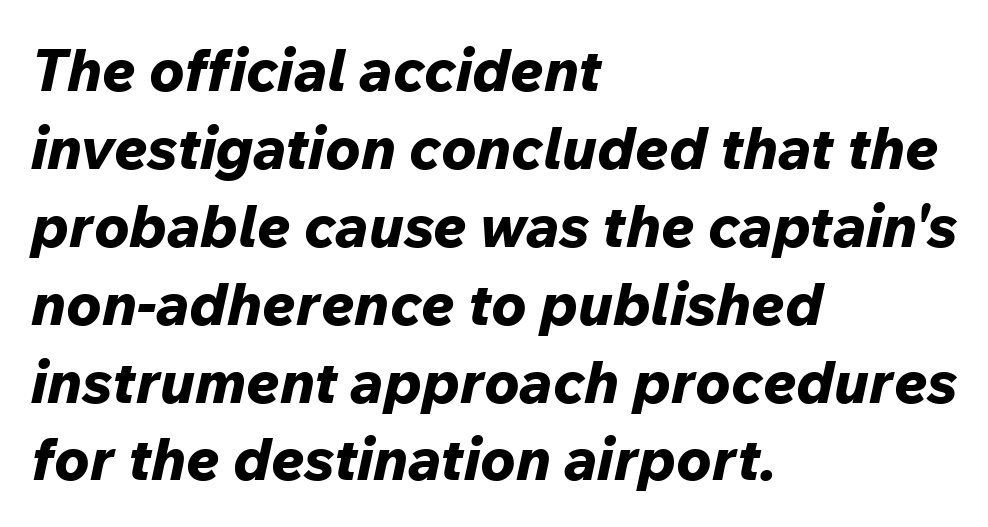
Vertical spacing — default. The passage shown is not underscored anywhere. Note the varied advance widths — an 'i' is clearly narrower than an 'm'. The lines in this sample share a left origin and differ only in where they stop.
